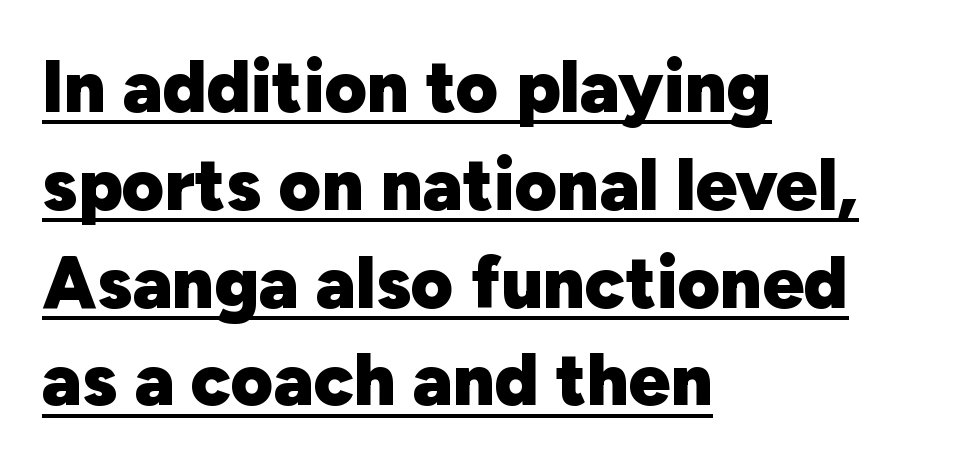
The image shows 73 px heavy sans-serif type, upright; set left-aligned, normal line spacing (1.34x), normal letter spacing, underlined; low stroke contrast and a medium x-height.
